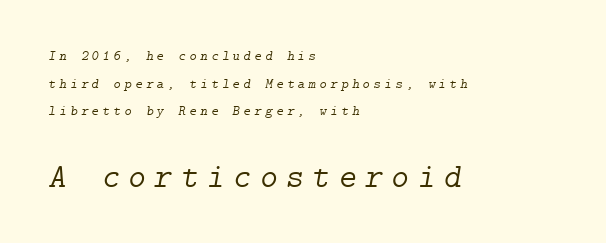
The image shows 34 px light serif type, italic (leaning right); set left-aligned, loose line spacing (1.97x), unusually wide letter spacing (+0.25 em), not underlined; the second (bottom) block is 2.43x larger; low stroke contrast and a medium x-height.
